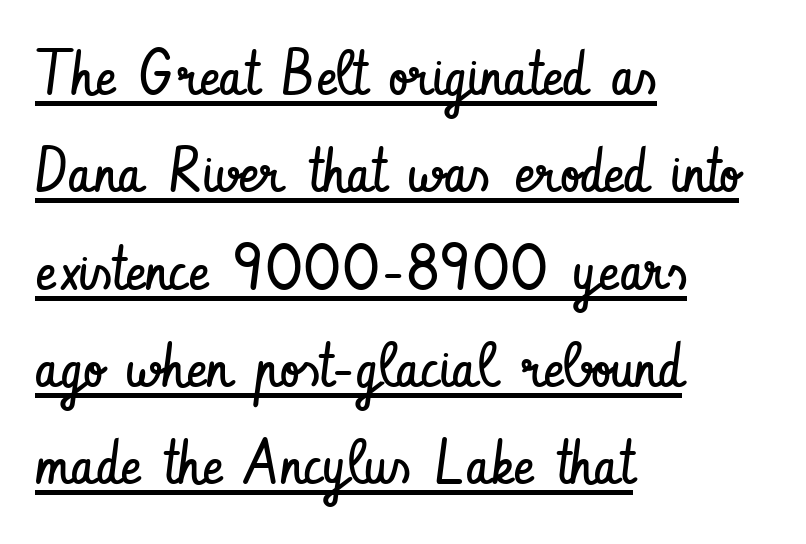
Q: Is the text bold? A: No.
Q: Is the text italic (slanted)? A: No, it is upright.
Q: Is the typeface a serif or a sans-serif typeface? A: Sans-serif.
Q: Is the text underlined? A: Yes.
Q: How is the paragraph aligned? A: Left-aligned.
Q: Is the spacing between letters normal or unusually wide? A: Normal.
Q: Is the spacing between lines tight, normal or loose? A: Normal.
Q: Width (condensed, normal, or wide)? A: Condensed.
Q: Stroke contrast? A: Low.
Q: x-height? A: Small.
Q: Monospaced? A: No.
